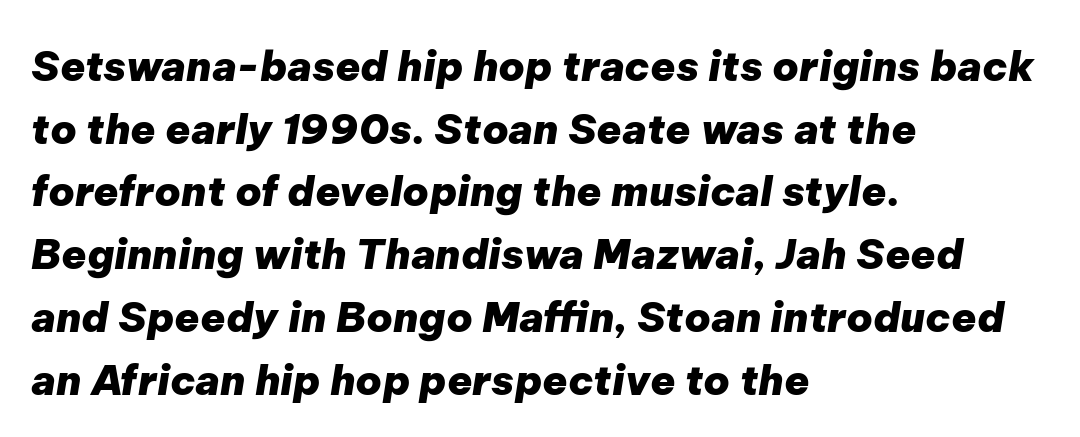
Observe the lean: these are italic letterforms. Looks like regular typesetting: each glyph gets only the width it needs. Does the leading feel generous? No, just average. Left-aligned paragraph, ragged on the right. Type without underlining.
